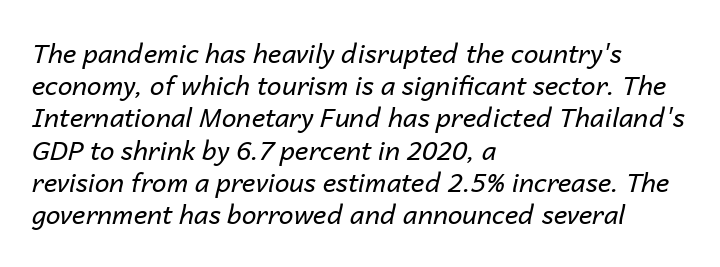
The image shows 26 px text type, italic (leaning right); set left-aligned, line spacing 1.24x, normal letter spacing, not underlined.
